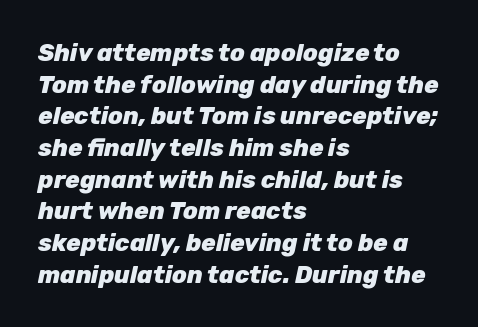
Short and long lines alike share a common starting point at left. The specimen omits any rule beneath the text block's lines. What weight is shown? A full bold with thick strokes. Does the lettering tilt? It does — this is italic. Inter-character spacing is left at the font's built-in metrics. Vertically, the passage feels balanced, rows spaced as you'd expect.
